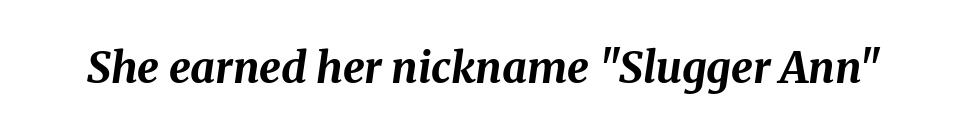
Q: Is the text bold? A: Yes.
Q: Is the text italic (slanted)? A: Yes, it leans right by about 8 degrees.
Q: Is the text underlined? A: No.
Q: Is the spacing between letters normal or unusually wide? A: Normal.
Q: Width (condensed, normal, or wide)? A: Normal.
Q: Stroke contrast? A: Medium.
Q: x-height? A: Medium.
Q: Monospaced? A: No.
